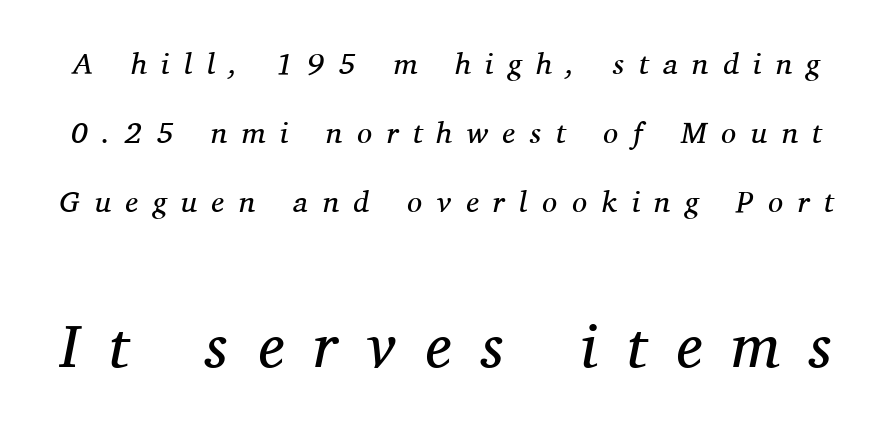
Q: Is the text bold? A: No.
Q: Is the text italic (slanted)? A: Yes, it leans right by about 11 degrees.
Q: Is the typeface a serif or a sans-serif typeface? A: Serif.
Q: Is the text underlined? A: No.
Q: Is the spacing between letters normal or unusually wide? A: Unusually wide.
Q: Is the spacing between lines tight, normal or loose? A: Loose.
Q: Which block of text is set in a larger size, the first (top) or the second (bottom)? A: The second (bottom) one.
Q: Width (condensed, normal, or wide)? A: Normal.
Q: Stroke contrast? A: Medium.
Q: x-height? A: Medium.
Q: Monospaced? A: No.
